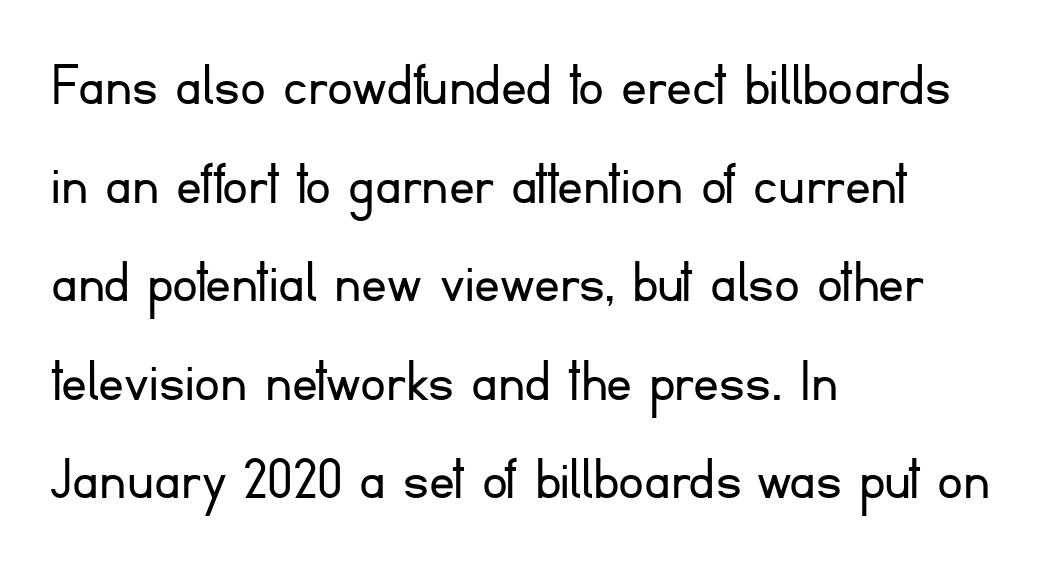
Check the space under the baseline: it is left empty. Alignment: flush left. If you measured baseline to baseline, you'd find a middling distance. Character widths vary here, with narrow letters taking less room than wide ones. The type family on display is of the sans-serif kind. The specimen reads as upright at a glance.
